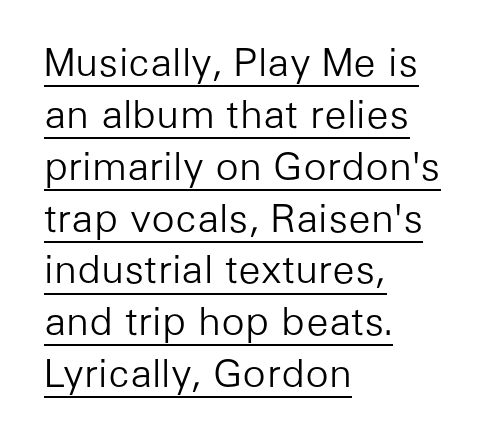
Q: Is the text bold? A: No.
Q: Is the text italic (slanted)? A: No, it is upright.
Q: Is the typeface a serif or a sans-serif typeface? A: Sans-serif.
Q: Is the text underlined? A: Yes.
Q: How is the paragraph aligned? A: Left-aligned.
Q: Is the spacing between letters normal or unusually wide? A: Normal.
Q: Is the spacing between lines tight, normal or loose? A: Normal.
Q: Width (condensed, normal, or wide)? A: Normal.
Q: Stroke contrast? A: Low.
Q: x-height? A: Medium.
Q: Monospaced? A: No.
